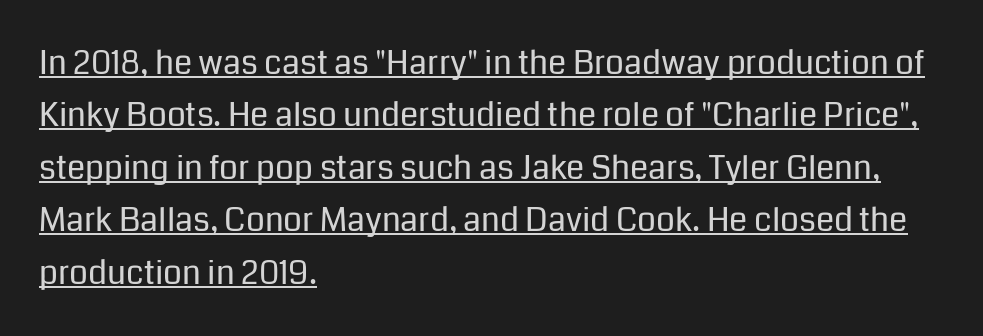
The image shows 33 px regular-weight sans-serif type, upright; set left-aligned, normal line spacing (1.59x), normal letter spacing, underlined; low stroke contrast and a medium x-height.
